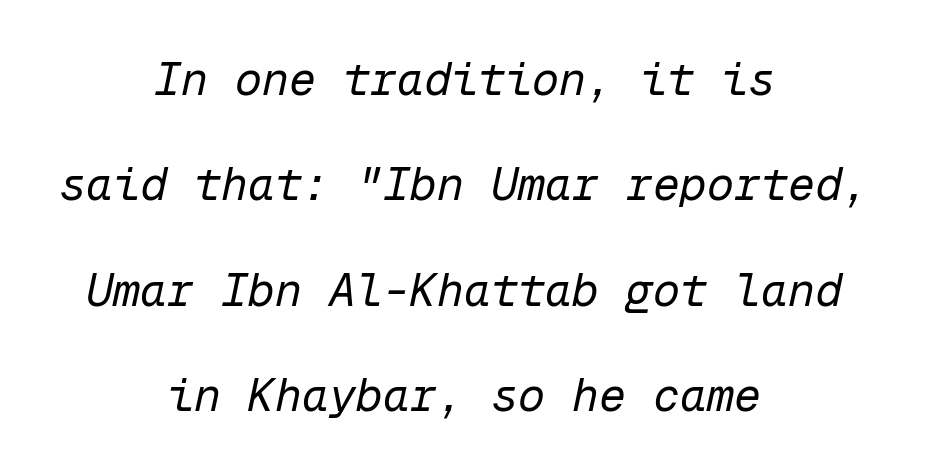
Check under the words: just untouched page. A typesetter would call this monospace, since all characters share one set width. The rendering applies a slant to the glyphs. This block would shrink considerably if given ordinary leading; it's expanded now. The font is comparable to plain body text, perhaps lighter. The rendering positions every line midway between the sides.
